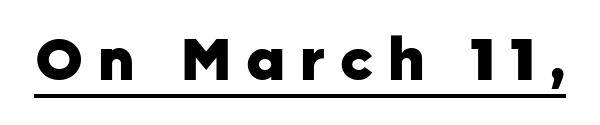
{"serif": "no", "italic": "no", "bold": "yes", "weight": "heavy", "width": "normal", "stroke_contrast": "low", "x_height": "medium", "monospaced": "no", "underline": "yes", "letter_spacing": "wide", "letter_spacing_em": 0.26, "glyph_px": 58}
